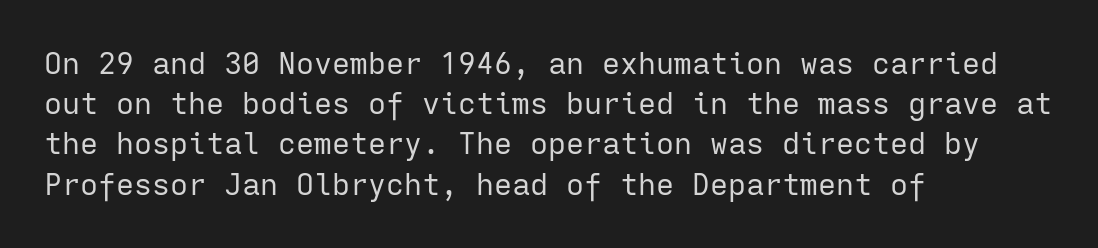
Q: Is the text bold? A: No.
Q: Is the text italic (slanted)? A: No, it is upright.
Q: Is the typeface a serif or a sans-serif typeface? A: Sans-serif.
Q: Is the text underlined? A: No.
Q: How is the paragraph aligned? A: Left-aligned.
Q: Is the spacing between letters normal or unusually wide? A: Normal.
Q: Is the spacing between lines tight, normal or loose? A: Normal.
Q: Width (condensed, normal, or wide)? A: Normal.
Q: Stroke contrast? A: Low.
Q: x-height? A: Medium.
Q: Monospaced? A: Yes.
